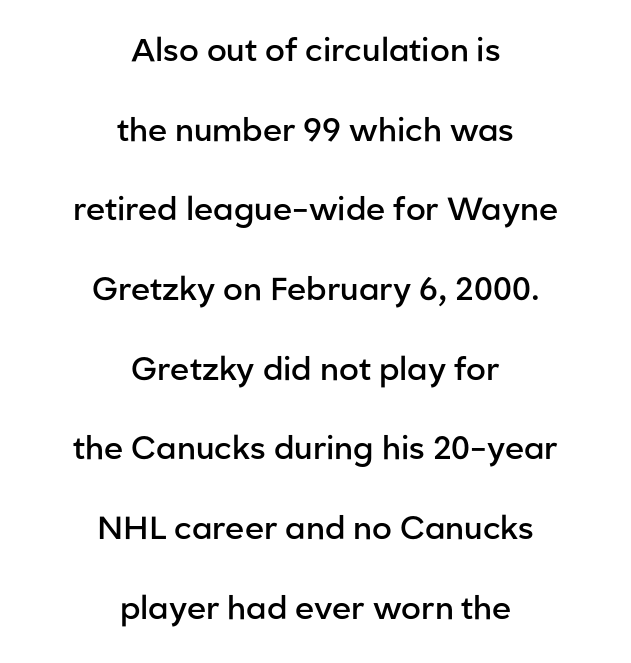
Q: Is the text bold? A: Semi-bold.
Q: Is the text italic (slanted)? A: No, it is upright.
Q: Is the typeface a serif or a sans-serif typeface? A: Sans-serif.
Q: Is the text underlined? A: No.
Q: How is the paragraph aligned? A: Centered.
Q: Is the spacing between letters normal or unusually wide? A: Normal.
Q: Is the spacing between lines tight, normal or loose? A: Loose.
Q: Width (condensed, normal, or wide)? A: Normal.
Q: Stroke contrast? A: Low.
Q: x-height? A: Medium.
Q: Monospaced? A: No.
